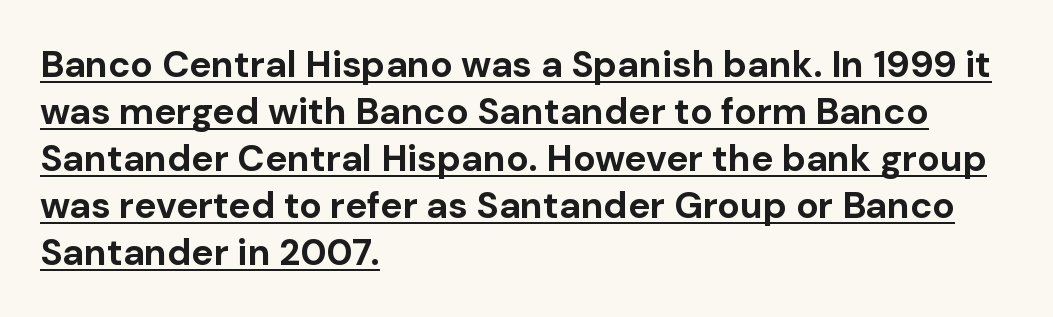
Baseline-to-baseline distance is the conventional proportion of letter height. The face used here is rendered with its standard letterfit. Rendered with straight, roman letterforms. Horizontal alignment here is leftward, the default for most running prose.
